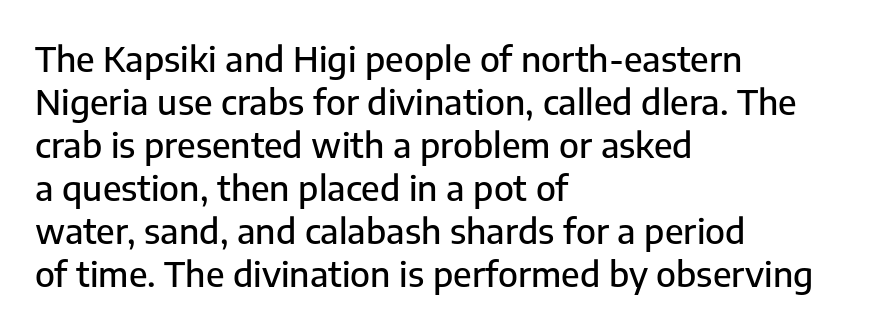
The passage shown is not underscored anywhere. Letter spacing: default. This rendering employs a face without finishing strokes, i.e., a sans-serif. Casual observation: everything's shoved over to the left. Every character sits straight up, as roman type does. Spacing verdict: proportional, widths tailored to each character.
